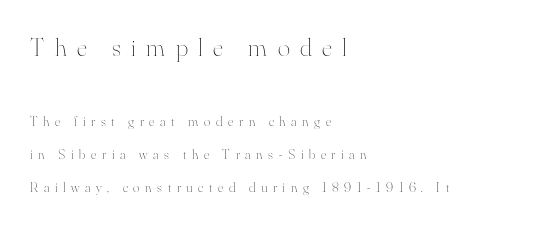
The image shows 26 px text type, upright; set left-aligned, loose line spacing (2.36x), unusually wide letter spacing (+0.4 em), not underlined; the first (top) block is 1.86x larger.
